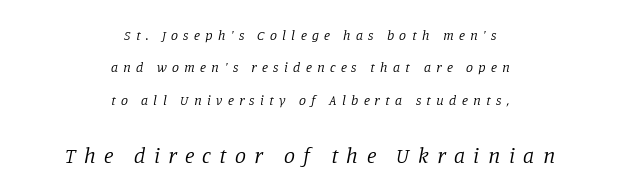
The image shows 22 px text type, italic (leaning right); set centered, loose line spacing (2.31x), unusually wide letter spacing (+0.38 em), not underlined; the second (bottom) block is 1.57x larger.
